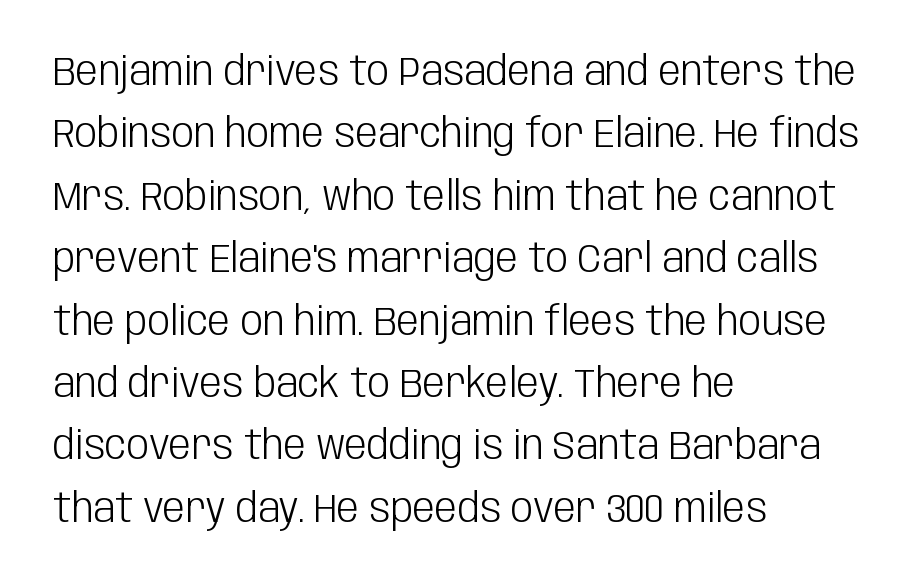
The image shows 40 px light, condensed sans-serif type, upright; set left-aligned, normal line spacing (1.56x), normal letter spacing, not underlined; low stroke contrast and a large x-height.
